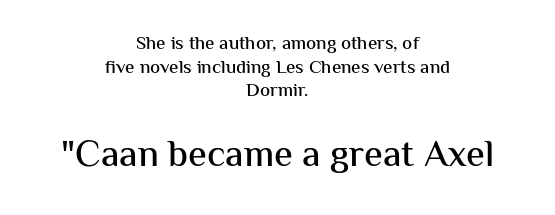
The image shows 38 px sans-serif type, upright; set centered, line spacing 1.24x, normal letter spacing, not underlined; the second (bottom) block is 2.0x larger; medium stroke contrast and a medium x-height.
